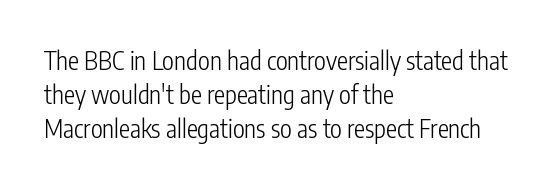
The image shows 25 px text type, upright; set left-aligned, normal line spacing (1.36x), normal letter spacing, not underlined.
